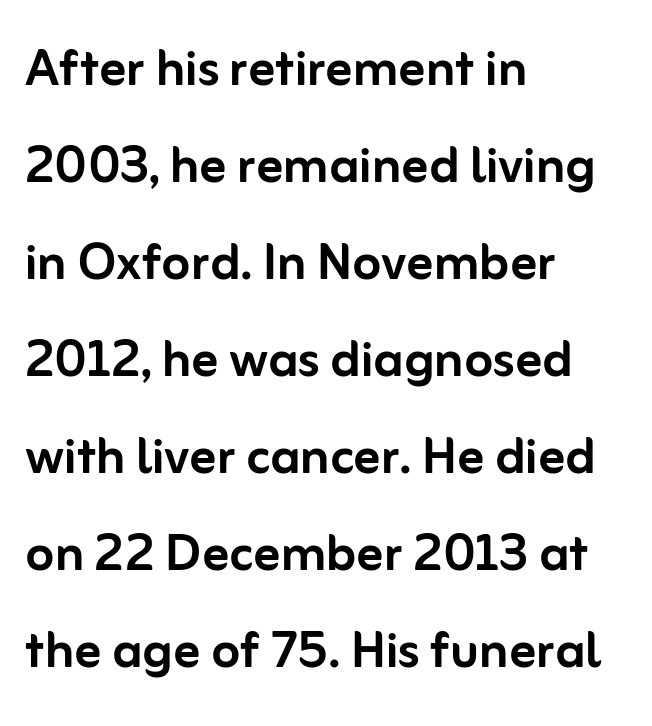
{"serif": "no", "italic": "no", "width": "normal", "stroke_contrast": "low", "x_height": "medium", "monospaced": "no", "underline": "no", "align": "left", "line_spacing": "normal", "line_spacing_ratio": 1.47, "letter_spacing": "normal", "letter_spacing_em": 0.0, "glyph_px": 66}
